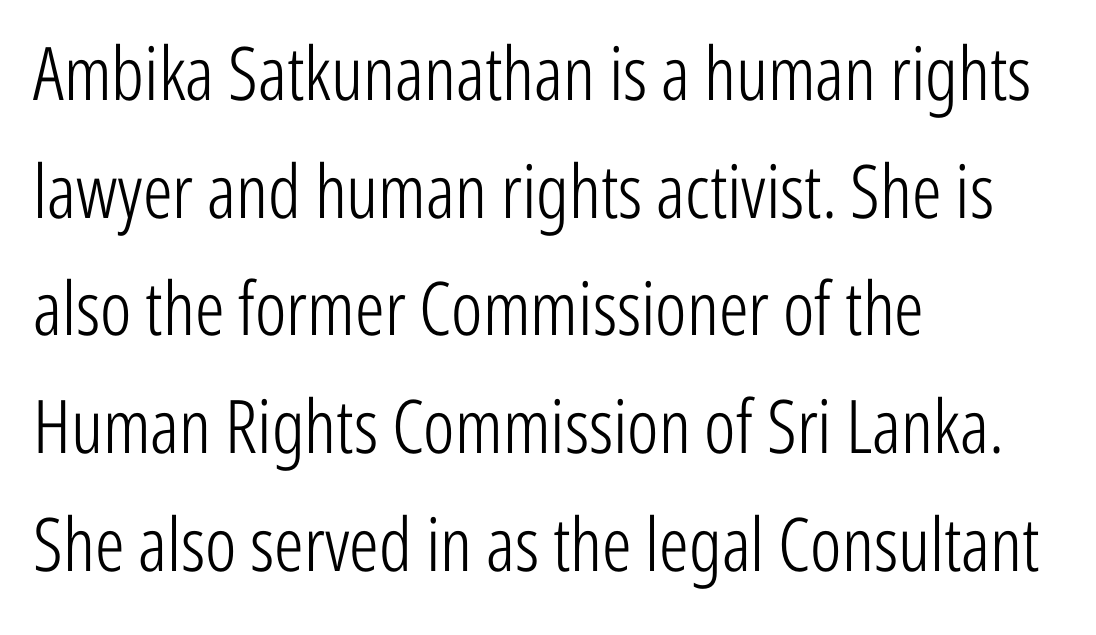
The image shows 74 px light, condensed sans-serif type, upright; set left-aligned, normal line spacing (1.59x), normal letter spacing, not underlined; low stroke contrast and a medium x-height.
